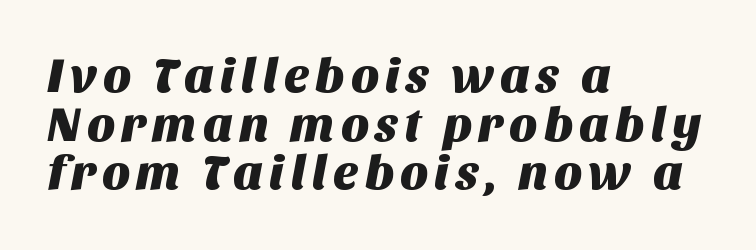
{"serif": "no", "width": "normal", "stroke_contrast": "medium", "x_height": "large", "monospaced": "no", "underline": "no", "align": "left", "line_spacing": "tight", "line_spacing_ratio": 0.99, "glyph_px": 49}
